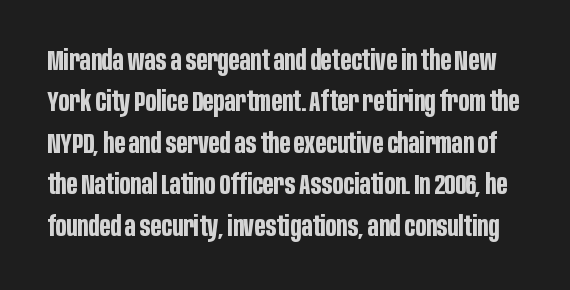
The image shows 28 px bold, condensed sans-serif type, upright; set normal line spacing (1.48x), normal letter spacing, not underlined; low stroke contrast and a large x-height.
